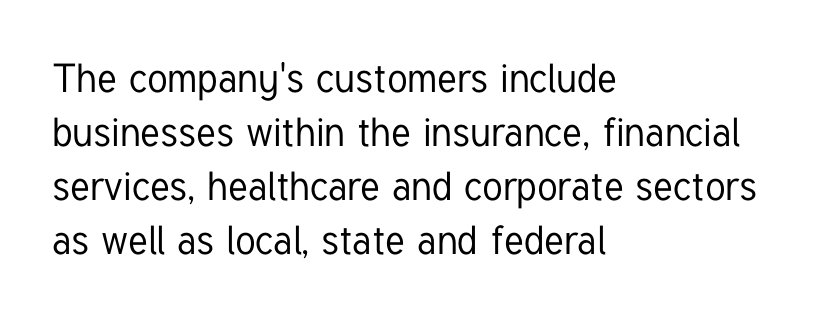
The image shows 40 px condensed sans-serif type, upright; set left-aligned, normal line spacing (1.35x), normal letter spacing, not underlined; low stroke contrast and a medium x-height.
